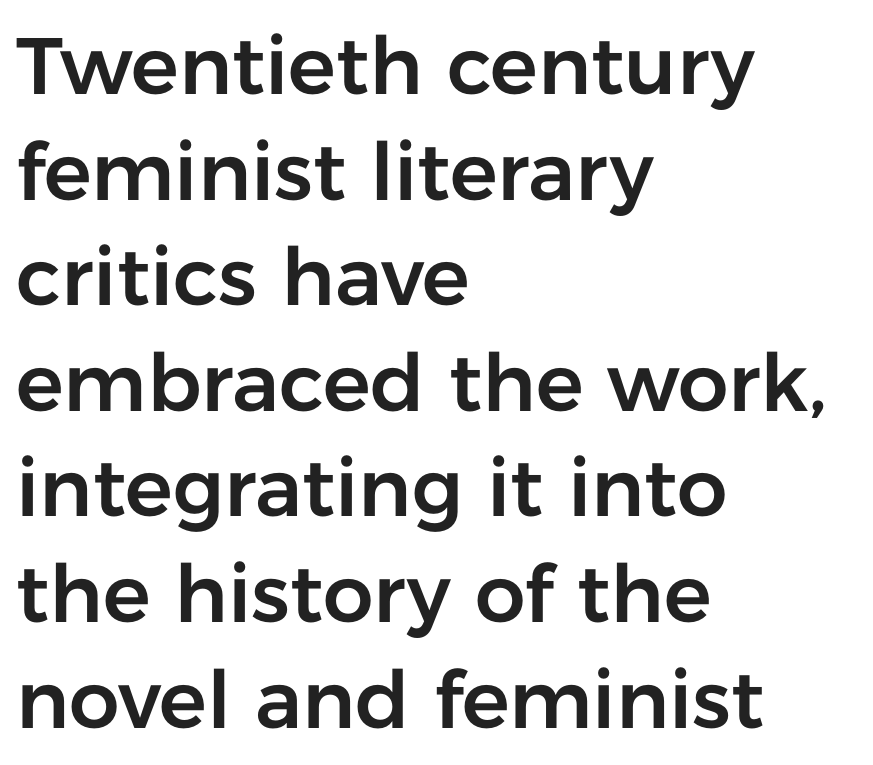
The image shows 80 px sans-serif type, upright; set left-aligned, normal line spacing (1.32x), normal letter spacing, not underlined; low stroke contrast and a medium x-height.
